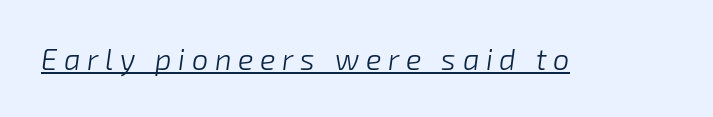
This sample uses expanded letter spacing, leaving extra air between glyphs. If you drew a line through each stem, it would be angled. Character widths vary here, with narrow letters taking less room than wide ones. Heft: none added — not bold. This sample carries an underscore along the baseline area.
